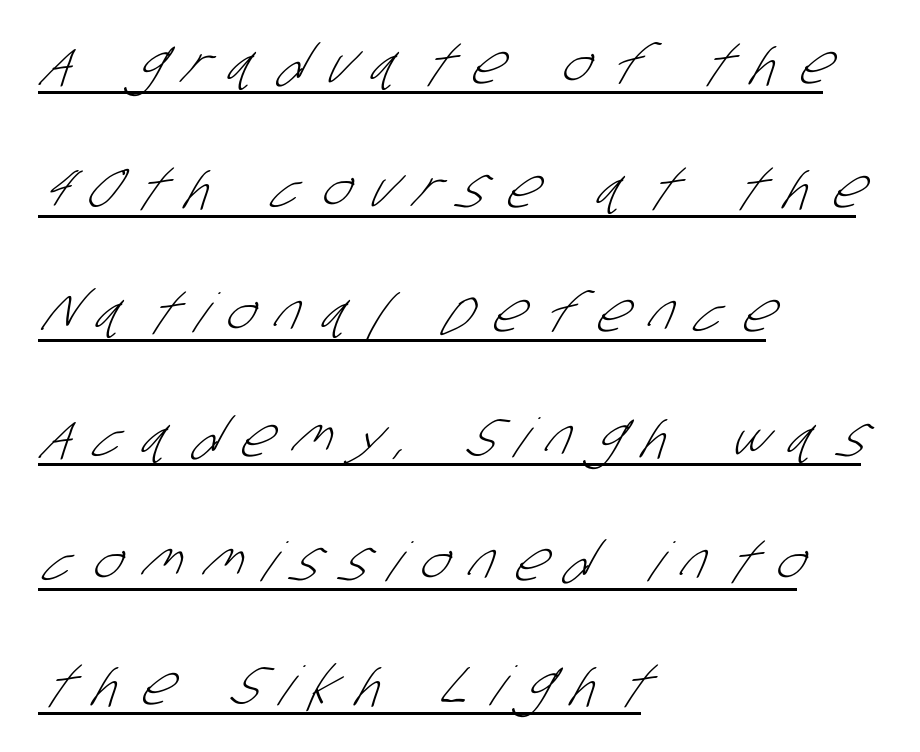
Q: Is the text bold? A: No.
Q: Is the typeface a serif or a sans-serif typeface? A: Sans-serif.
Q: Is the text underlined? A: Yes.
Q: How is the paragraph aligned? A: Left-aligned.
Q: Is the spacing between letters normal or unusually wide? A: Unusually wide.
Q: Is the spacing between lines tight, normal or loose? A: Loose.
Q: Width (condensed, normal, or wide)? A: Condensed.
Q: Stroke contrast? A: Low.
Q: x-height? A: Large.
Q: Monospaced? A: No.
